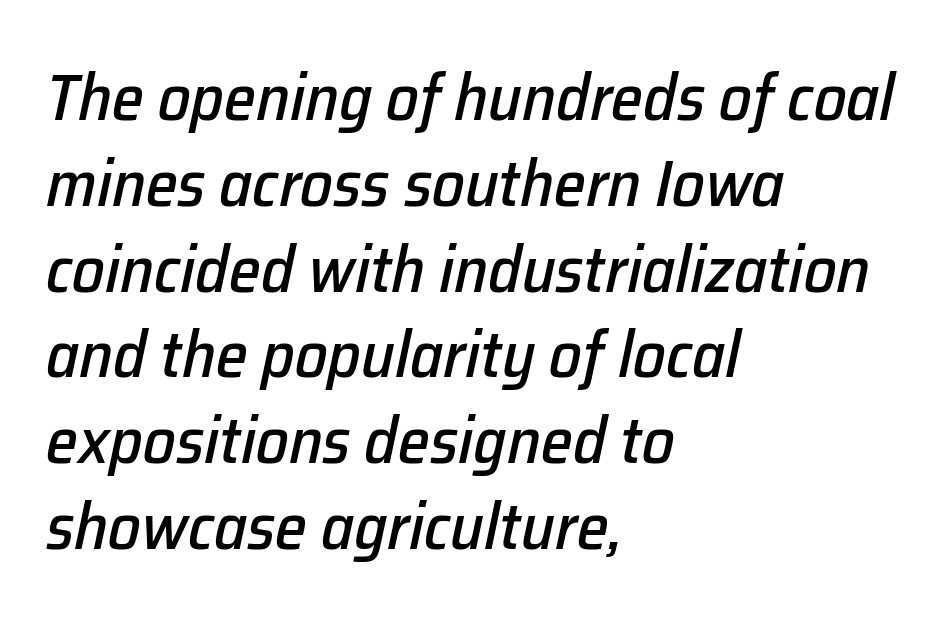
The image shows 65 px text type, italic (leaning right); set left-aligned, normal line spacing (1.32x), normal letter spacing, not underlined; low stroke contrast and a medium x-height.
